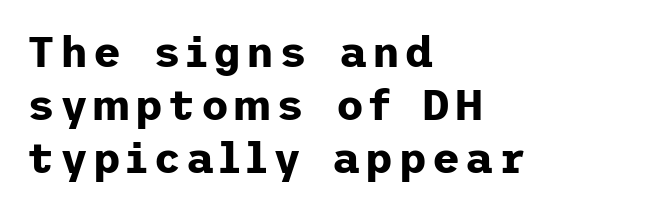
{"serif": "no", "italic": "no", "bold": "yes", "weight": "bold", "width": "normal", "stroke_contrast": "low", "x_height": "medium", "underline": "no", "align": "left", "line_spacing_ratio": 1.23, "glyph_px": 43}
